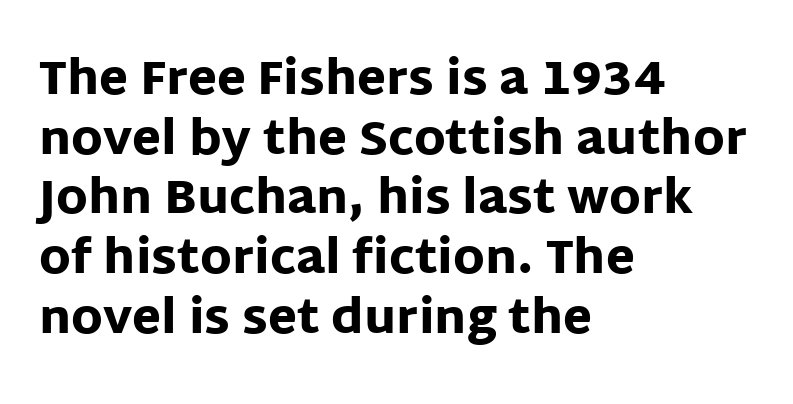
The paragraph shown leans on its left margin. Character widths vary here, with narrow letters taking less room than wide ones. No feet cap the strokes, marking this as sans-serif type. Does the weight exceed regular? Yes, all the way to bold. Honestly, the row spacing looks completely unremarkable. This sample uses an upright cut, with every glyph sitting square on the baseline.
